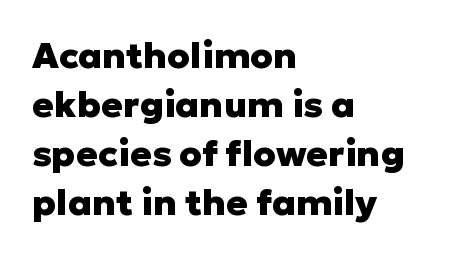
Q: Is the text bold? A: Yes.
Q: Is the text italic (slanted)? A: No, it is upright.
Q: Is the typeface a serif or a sans-serif typeface? A: Sans-serif.
Q: Is the text underlined? A: No.
Q: How is the paragraph aligned? A: Left-aligned.
Q: Is the spacing between letters normal or unusually wide? A: Normal.
Q: Is the spacing between lines tight, normal or loose? A: Normal.
Q: Width (condensed, normal, or wide)? A: Normal.
Q: Stroke contrast? A: Low.
Q: x-height? A: Medium.
Q: Monospaced? A: No.
